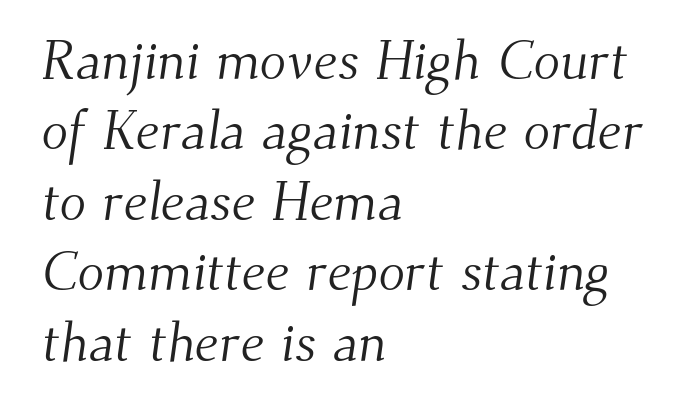
Q: Is the text bold? A: No.
Q: Is the typeface a serif or a sans-serif typeface? A: Serif.
Q: Is the text underlined? A: No.
Q: How is the paragraph aligned? A: Left-aligned.
Q: Is the spacing between letters normal or unusually wide? A: Normal.
Q: Is the spacing between lines tight, normal or loose? A: Normal.
Q: Width (condensed, normal, or wide)? A: Normal.
Q: Stroke contrast? A: Medium.
Q: x-height? A: Small.
Q: Monospaced? A: No.
